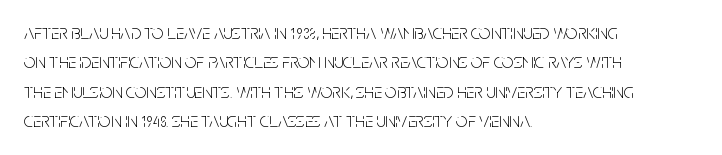
{"italic": "no", "bold": "no", "underline": "no", "align": "left", "line_spacing": "normal", "line_spacing_ratio": 1.47, "letter_spacing": "normal", "letter_spacing_em": 0.0, "glyph_px": 20}
